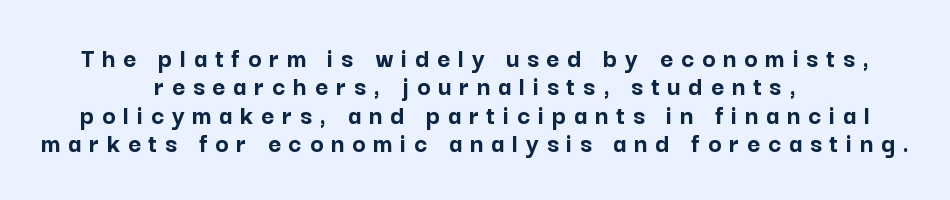
The passage shown is typeset with a sans-serif family. The gap between lines stays unmarked. Here the designer chose a conventional face with non-uniform glyph widths. The lines in this sample share a center point and differ in where they start and stop. The letters are bold, with thick, heavy strokes.
